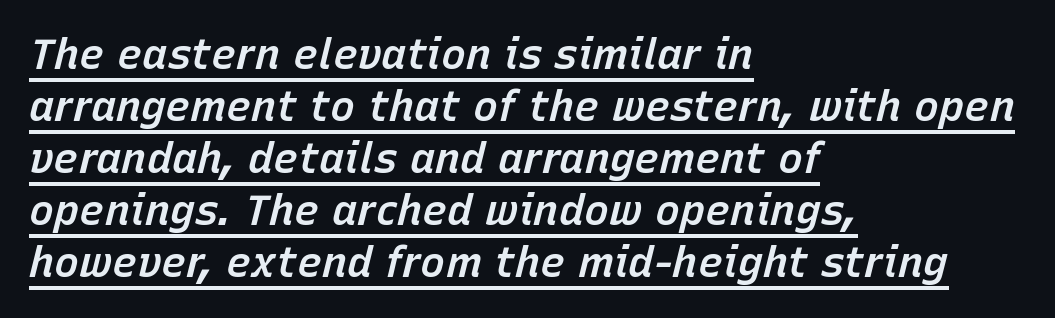
The image shows 42 px semibold type, italic (leaning right); set left-aligned, line spacing 1.24x, normal letter spacing, underlined; low stroke contrast and a medium x-height.
